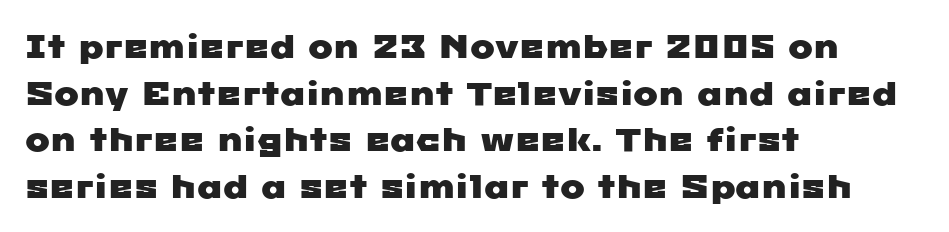
{"serif": "no", "width": "wide", "stroke_contrast": "low", "x_height": "medium", "monospaced": "no", "underline": "no", "align": "left", "line_spacing": "normal", "line_spacing_ratio": 1.41, "letter_spacing": "normal", "letter_spacing_em": 0.0, "glyph_px": 33}
